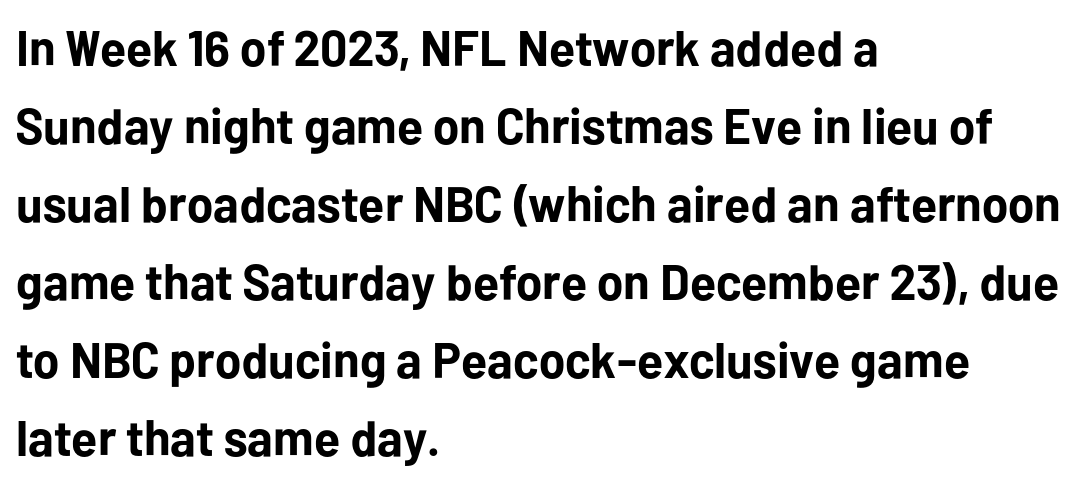
Beneath every word, the page is bare. Typographic density is high because the face is bold. The letters sit at their default tracking, neither squeezed nor spread. Regarding serifs, this sample does without them. This is the regular roman posture of the typeface.
